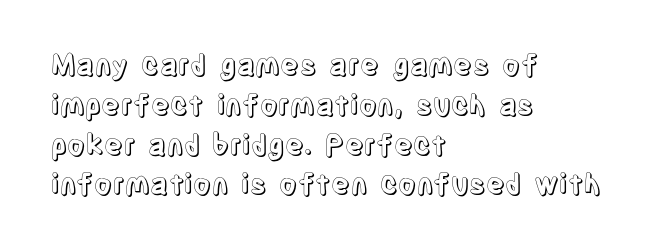
The image shows 28 px condensed type, upright; set left-aligned, normal line spacing (1.42x), normal letter spacing, not underlined; a large x-height.
